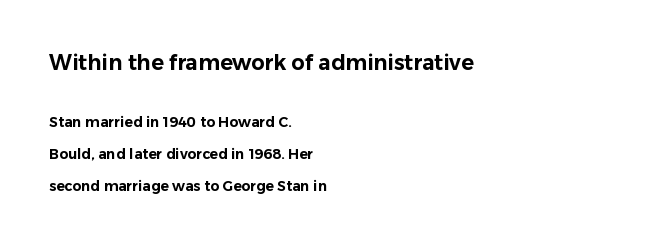
{"italic": "no", "underline": "no", "align": "left", "line_spacing": "loose", "line_spacing_ratio": 2.27, "letter_spacing": "normal", "letter_spacing_em": 0.0, "larger_block": "first", "size_ratio": 1.5, "glyph_px": 21}
